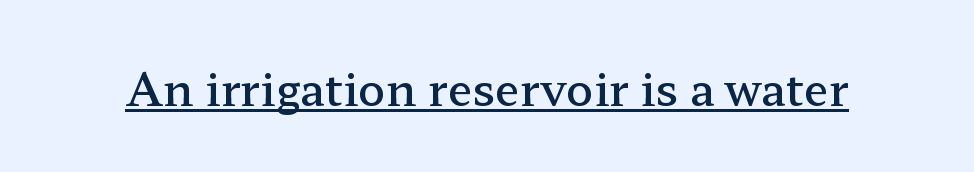
{"serif": "yes", "italic": "no", "bold": "semi", "weight": "semibold", "width": "wide", "stroke_contrast": "low", "x_height": "medium", "monospaced": "no", "underline": "yes", "letter_spacing": "normal", "letter_spacing_em": 0.0, "glyph_px": 45}
